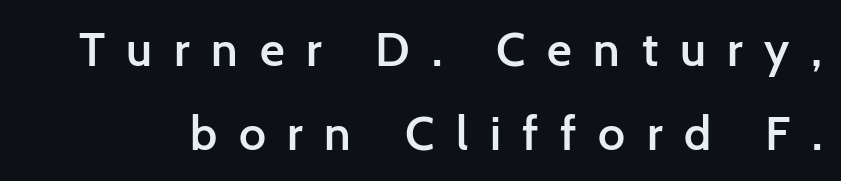
The image shows 48 px semibold sans-serif type, upright; set line spacing 1.74x, unusually wide letter spacing (+0.45 em), not underlined; low stroke contrast and a medium x-height.
